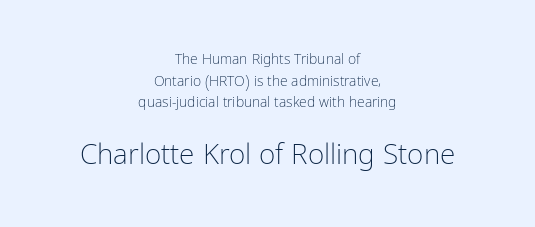
The image shows 28 px light, condensed sans-serif type, upright; set centered, normal line spacing (1.54x), normal letter spacing, not underlined; the second (bottom) block is 2.0x larger; low stroke contrast and a medium x-height.
